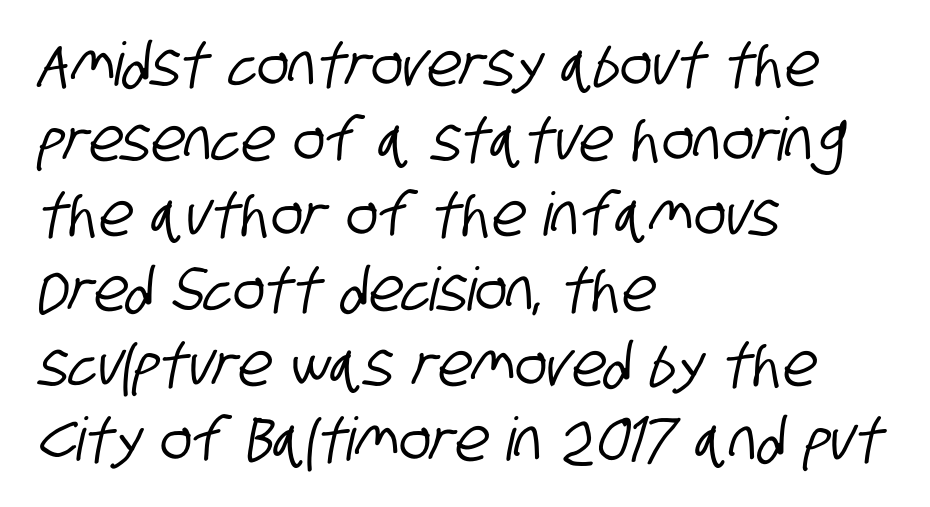
This block has exactly the height ordinary leading produces. Horizontally, the lines are justified to the leading edge only. Glyph-to-glyph distance matches everyday printed text. Proportional: the letters do not fall into vertical columns.
